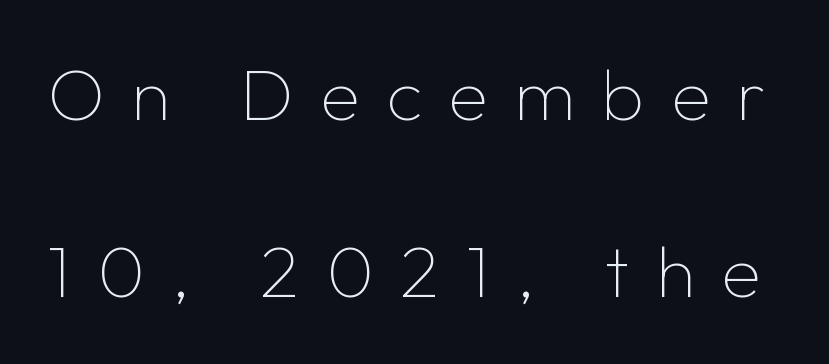
Q: Is the text bold? A: No.
Q: Is the text italic (slanted)? A: No, it is upright.
Q: Is the typeface a serif or a sans-serif typeface? A: Sans-serif.
Q: Is the text underlined? A: No.
Q: Is the spacing between letters normal or unusually wide? A: Unusually wide.
Q: Is the spacing between lines tight, normal or loose? A: Loose.
Q: Width (condensed, normal, or wide)? A: Normal.
Q: Stroke contrast? A: Low.
Q: x-height? A: Medium.
Q: Monospaced? A: No.
